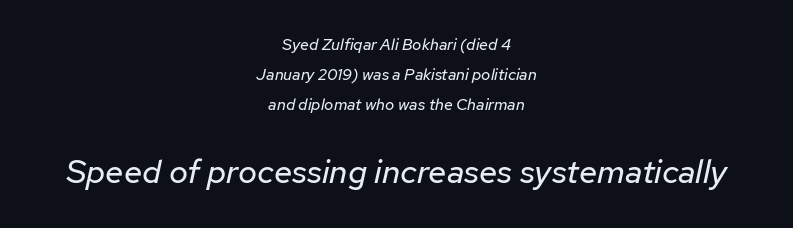
The image shows 33 px regular-weight type, italic (leaning right); set centered, line spacing 1.87x, normal letter spacing, not underlined; the second (bottom) block is 2.06x larger; low stroke contrast and a medium x-height.
